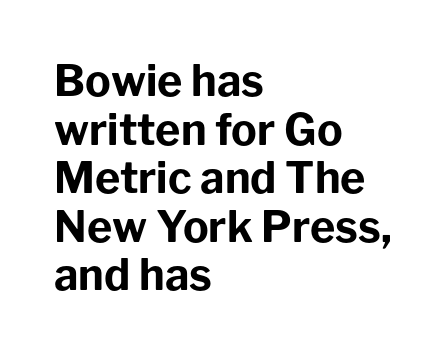
{"serif": "no", "italic": "no", "bold": "yes", "weight": "bold", "width": "normal", "stroke_contrast": "low", "x_height": "medium", "monospaced": "no", "underline": "no", "align": "left", "line_spacing": "tight", "line_spacing_ratio": 1.13, "letter_spacing": "normal", "letter_spacing_em": 0.0, "glyph_px": 43}
